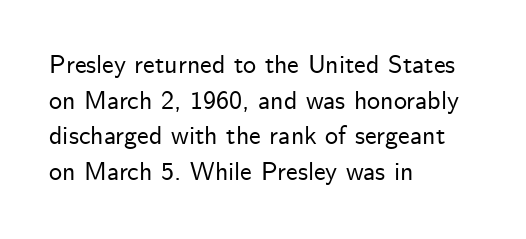
The image shows 26 px text type, upright; set left-aligned, normal line spacing (1.37x), normal letter spacing, not underlined.
